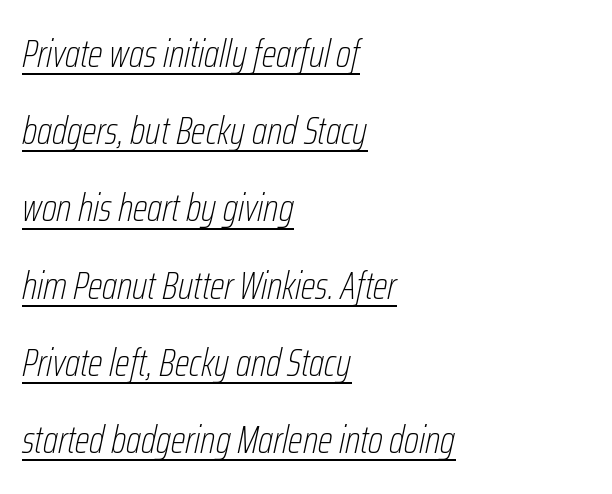
{"italic": "yes", "lean": "right", "slant_degrees": 12, "bold": "no", "weight": "thin", "width": "condensed", "stroke_contrast": "low", "x_height": "medium", "monospaced": "no", "underline": "yes", "align": "left", "line_spacing": "loose", "line_spacing_ratio": 1.98, "letter_spacing": "normal", "letter_spacing_em": 0.0, "glyph_px": 39}
